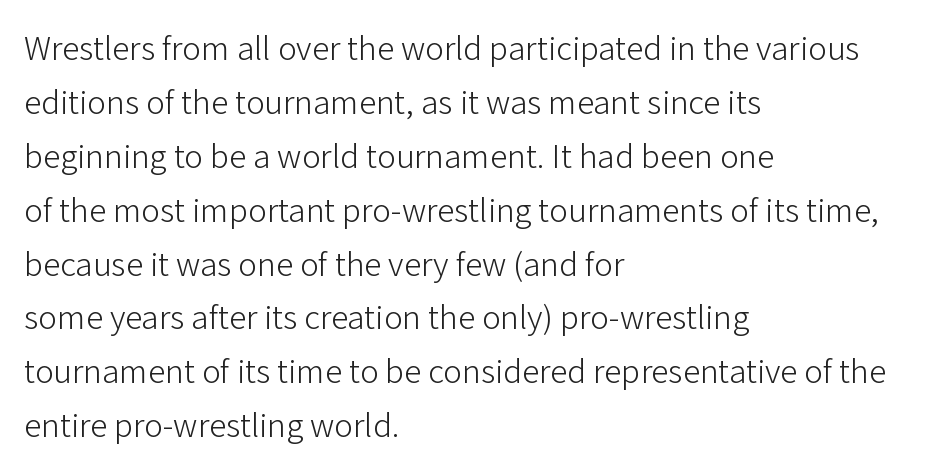
{"serif": "no", "italic": "no", "bold": "no", "weight": "light", "width": "normal", "stroke_contrast": "low", "x_height": "medium", "monospaced": "no", "underline": "no", "align": "left", "line_spacing": "normal", "line_spacing_ratio": 1.54, "letter_spacing": "normal", "letter_spacing_em": 0.0, "glyph_px": 35}
